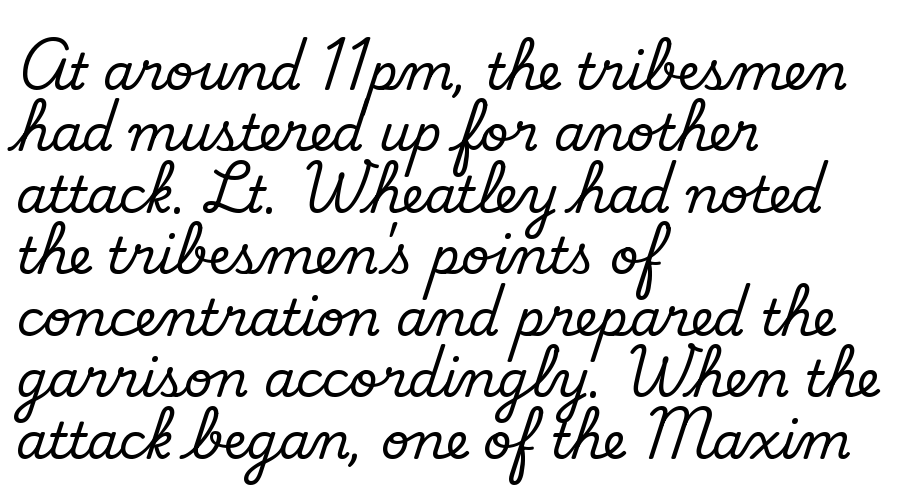
{"serif": "no", "bold": "no", "weight": "regular", "width": "normal", "stroke_contrast": "low", "x_height": "small", "monospaced": "no", "underline": "no", "align": "left", "line_spacing_ratio": 1.23, "letter_spacing": "normal", "letter_spacing_em": 0.0, "glyph_px": 50}
